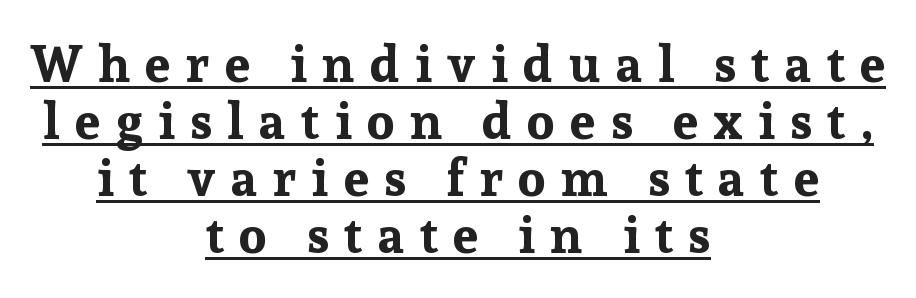
Inter-character spacing is expanded well beyond the font's built-in metrics. The face used here is seriffed, in the tradition of book romans. Do the characters align in a grid? No, the font is proportional. A full-strength bold gives these letters their thick strokes. In terms of leading, this rendering errs on the cramped side.
